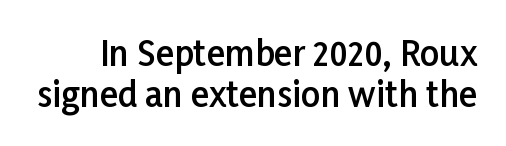
Q: Is the text bold? A: Semi-bold.
Q: Is the text italic (slanted)? A: No, it is upright.
Q: Is the typeface a serif or a sans-serif typeface? A: Sans-serif.
Q: Is the text underlined? A: No.
Q: Is the spacing between letters normal or unusually wide? A: Normal.
Q: Width (condensed, normal, or wide)? A: Normal.
Q: Stroke contrast? A: Low.
Q: x-height? A: Medium.
Q: Monospaced? A: No.
